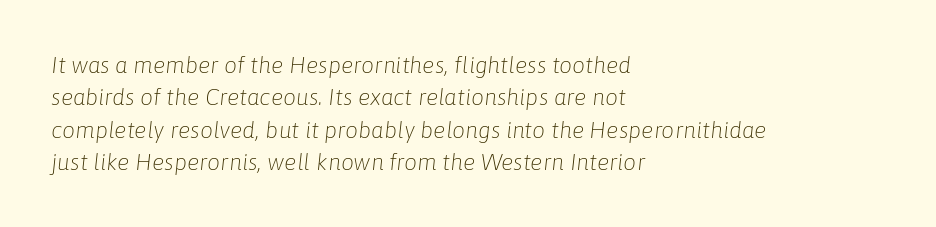
Reading down the block, your eye returns to a fixed left position each line. In terms of letterspacing, this is plain default setting. The text carries the slant typical of an italic or oblique font. A typesetter would call this leading conventional body-copy spacing. The strokes are not fattened; the text isn't bold.
